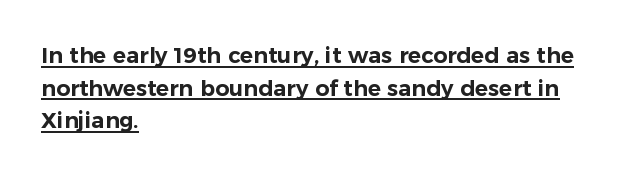
Words appear dense and cohesive because spacing is normal. The lettering stays uniformly vertical, giving the passage a roman look. Whoever set this chose a conventional vertical rhythm. This sample carries an underscore along the baseline area. The passage is arranged the way most books set body copy — flush left.
